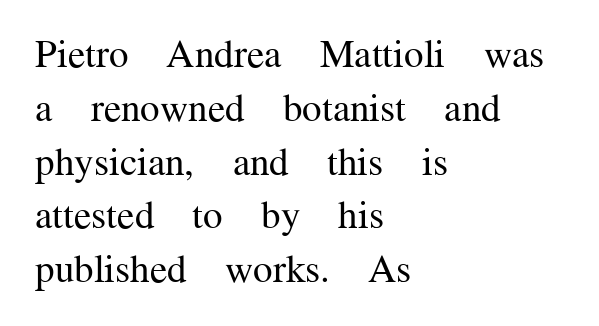
This rendering leaves character spacing at its baseline value. Stroke mass is kept to a normal reading level or below. Anything drawn beneath the words? Only blank space. I'd call this a serif setting — the letters wear small feet.
